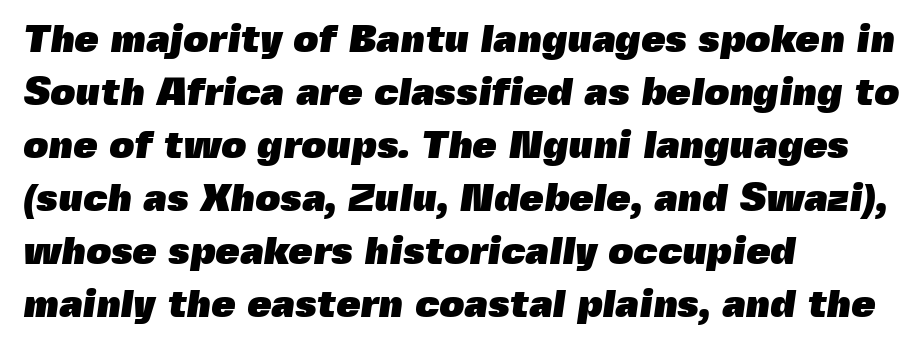
The image shows 39 px heavy sans-serif type; set left-aligned, normal line spacing (1.36x), normal letter spacing, not underlined; a medium x-height.
